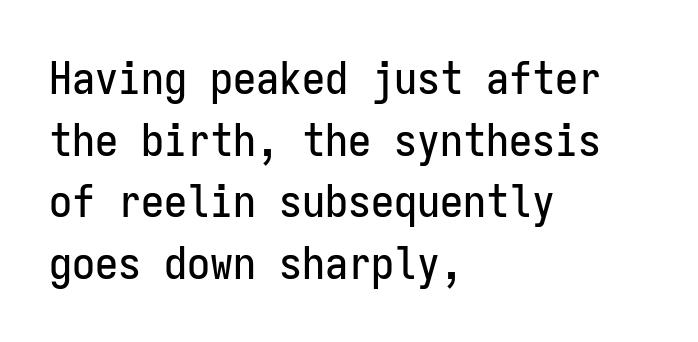
Q: Is the text italic (slanted)? A: No, it is upright.
Q: Is the typeface a serif or a sans-serif typeface? A: Sans-serif.
Q: Is the text underlined? A: No.
Q: How is the paragraph aligned? A: Left-aligned.
Q: Is the spacing between letters normal or unusually wide? A: Normal.
Q: Is the spacing between lines tight, normal or loose? A: Normal.
Q: Width (condensed, normal, or wide)? A: Condensed.
Q: Stroke contrast? A: Low.
Q: x-height? A: Medium.
Q: Monospaced? A: Yes.
